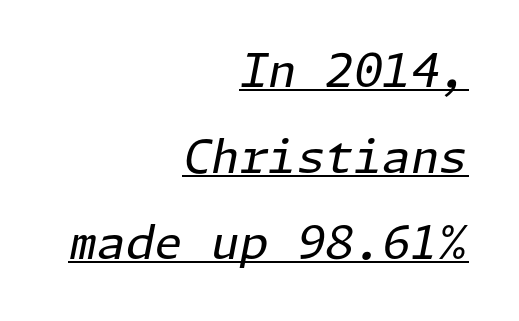
Q: Is the text bold? A: No.
Q: Is the text italic (slanted)? A: Yes, it leans right by about 11 degrees.
Q: Is the text underlined? A: Yes.
Q: How is the paragraph aligned? A: Right-aligned.
Q: Is the spacing between letters normal or unusually wide? A: Normal.
Q: Width (condensed, normal, or wide)? A: Normal.
Q: Stroke contrast? A: Low.
Q: x-height? A: Medium.
